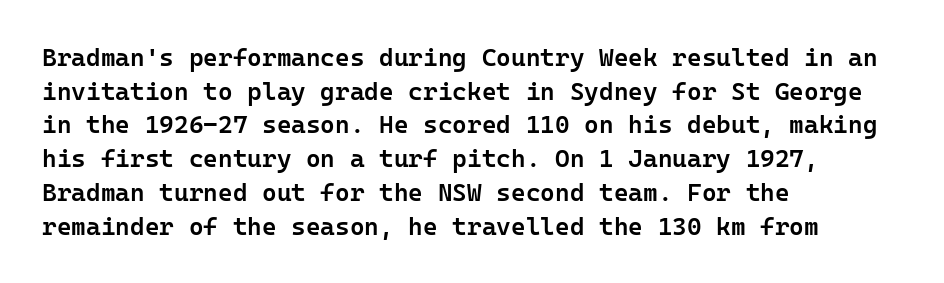
Q: Is the text bold? A: Semi-bold.
Q: Is the text italic (slanted)? A: No, it is upright.
Q: Is the text underlined? A: No.
Q: How is the paragraph aligned? A: Left-aligned.
Q: Is the spacing between letters normal or unusually wide? A: Normal.
Q: Is the spacing between lines tight, normal or loose? A: Normal.
